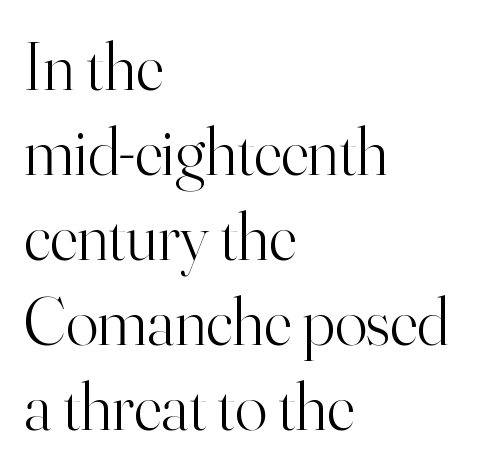
Is this a fixed-width face? No — the glyphs have proportional, varying widths. The leading is moderate, giving the passage an even texture. The text block is weighted toward the left margin, trailing off unevenly rightward. Glyph-to-glyph distance matches everyday printed text.
